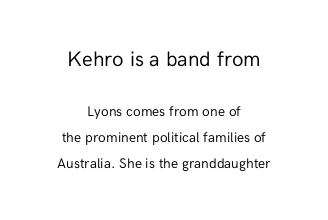
{"italic": "no", "bold": "no", "underline": "no", "align": "center", "line_spacing_ratio": 1.86, "letter_spacing": "normal", "letter_spacing_em": 0.0, "larger_block": "first", "size_ratio": 1.5, "glyph_px": 21}
